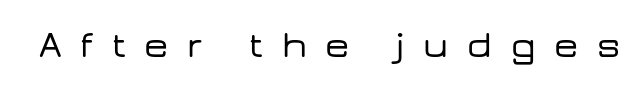
{"serif": "no", "italic": "no", "width": "wide", "stroke_contrast": "low", "x_height": "medium", "monospaced": "no", "underline": "no", "letter_spacing": "wide", "letter_spacing_em": 0.49, "glyph_px": 38}
